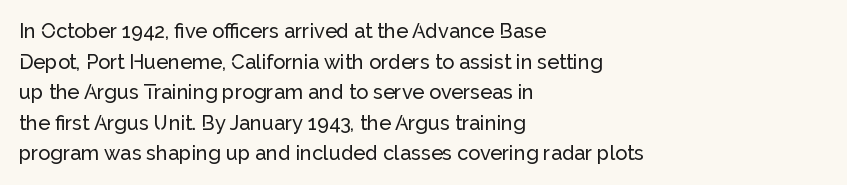
The image shows 20 px text type, upright; set left-aligned, normal line spacing (1.53x), normal letter spacing, not underlined.
